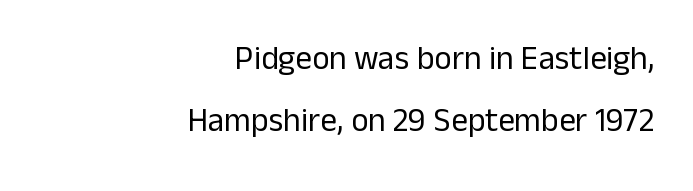
{"serif": "no", "italic": "no", "bold": "no", "weight": "regular", "width": "normal", "stroke_contrast": "low", "x_height": "medium", "monospaced": "no", "underline": "no", "align": "right", "line_spacing_ratio": 1.89, "letter_spacing": "normal", "letter_spacing_em": 0.0, "glyph_px": 33}
